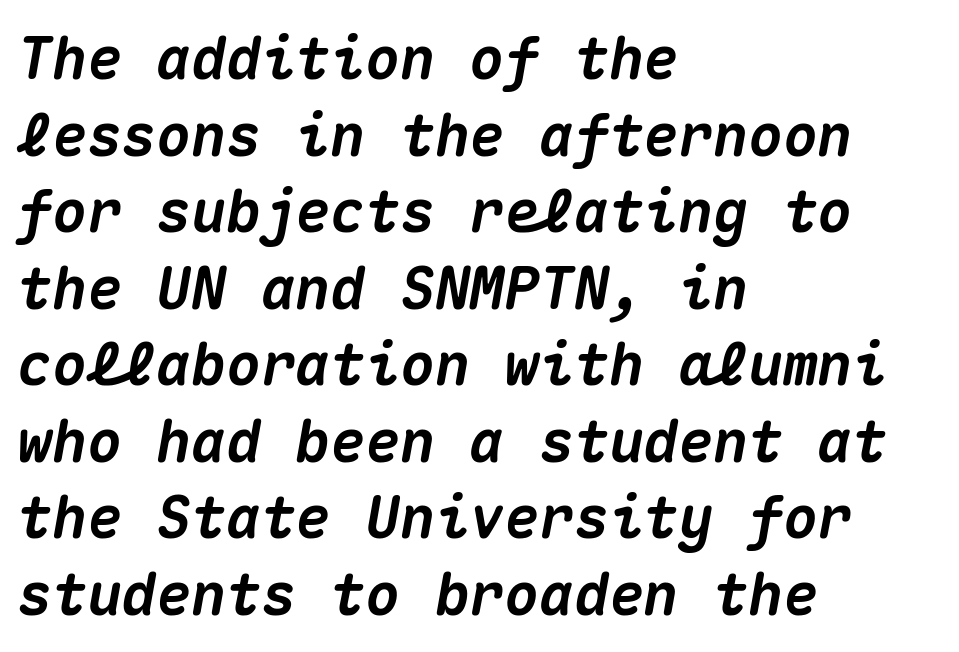
{"italic": "yes", "lean": "right", "slant_degrees": 10, "bold": "yes", "weight": "heavy", "width": "normal", "stroke_contrast": "medium", "x_height": "medium", "monospaced": "yes", "underline": "no", "align": "left", "line_spacing": "normal", "line_spacing_ratio": 1.32, "letter_spacing": "normal", "letter_spacing_em": 0.0, "glyph_px": 58}
